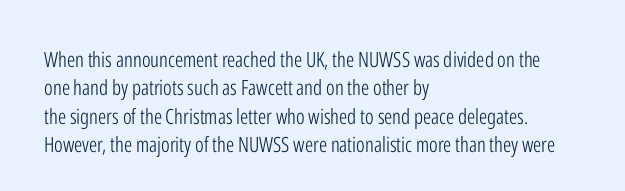
{"italic": "no", "bold": "no", "underline": "no", "align": "left", "line_spacing": "normal", "line_spacing_ratio": 1.35, "letter_spacing": "normal", "letter_spacing_em": 0.0, "glyph_px": 21}
